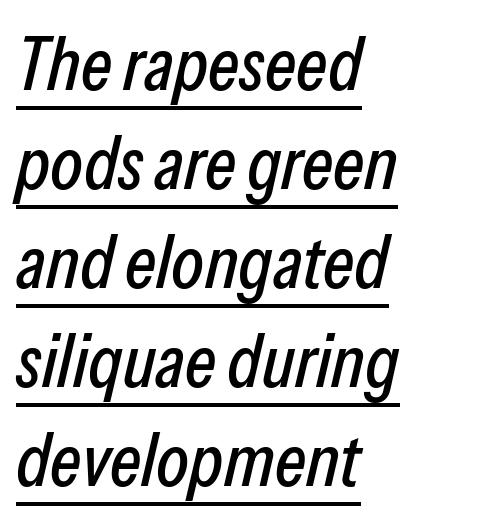
{"italic": "yes", "lean": "right", "slant_degrees": 13, "width": "condensed", "stroke_contrast": "low", "x_height": "medium", "monospaced": "no", "underline": "yes", "align": "left", "line_spacing": "normal", "line_spacing_ratio": 1.32, "letter_spacing": "normal", "letter_spacing_em": 0.0, "glyph_px": 75}
